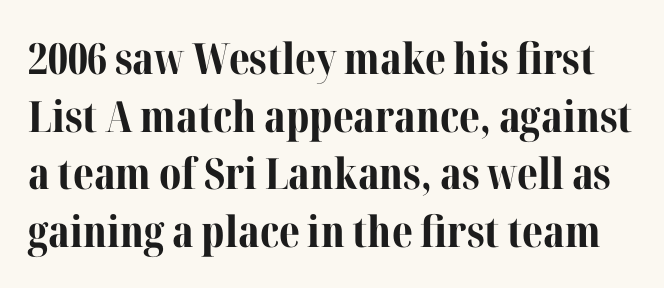
{"serif": "yes", "italic": "no", "bold": "yes", "weight": "bold", "width": "normal", "stroke_contrast": "medium", "x_height": "medium", "monospaced": "no", "underline": "no", "line_spacing": "normal", "line_spacing_ratio": 1.34, "letter_spacing": "normal", "letter_spacing_em": 0.0, "glyph_px": 43}
